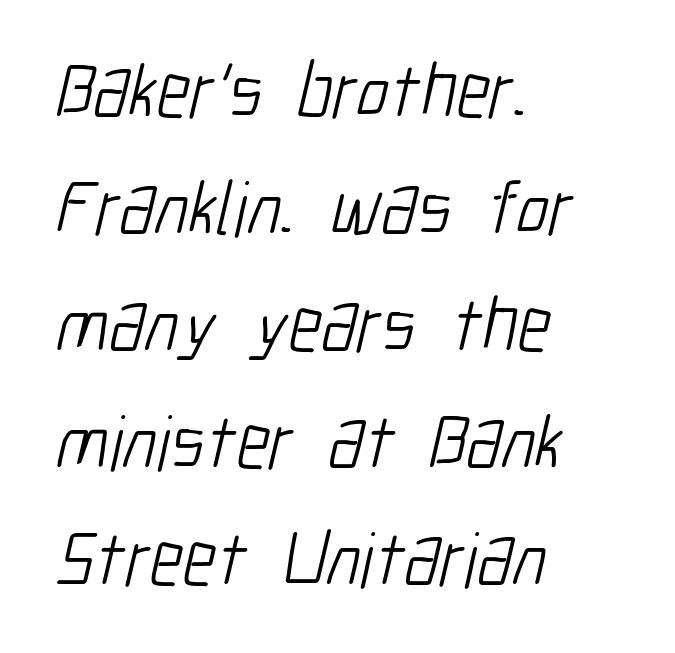
{"serif": "no", "bold": "no", "weight": "light", "width": "condensed", "stroke_contrast": "low", "x_height": "medium", "monospaced": "no", "underline": "no", "align": "left", "line_spacing": "normal", "line_spacing_ratio": 1.52, "letter_spacing": "normal", "letter_spacing_em": 0.0, "glyph_px": 77}
